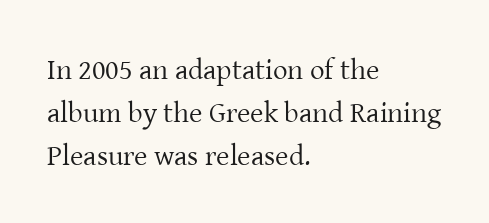
The image shows 29 px regular-weight serif type, upright; set left-aligned, normal line spacing (1.48x), normal letter spacing, not underlined; low stroke contrast and a medium x-height.
